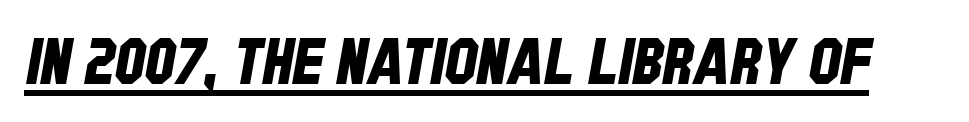
Beneath each row of characters lies a ruled line. What stands out about the letter spacing? Nothing — it is the standard amount. Think of a printed novel: that variable character pitch is what you see here. I'd call this a sans setting — the letters go barefoot.
